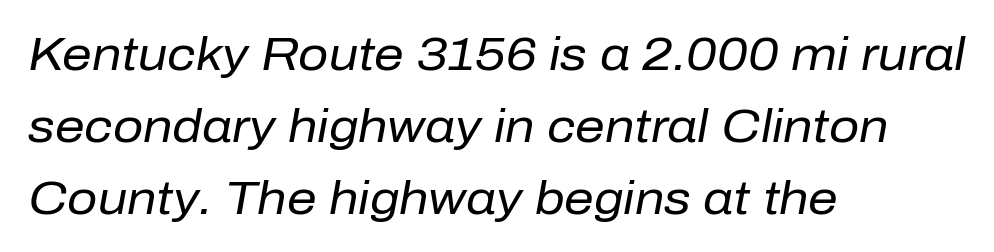
{"italic": "yes", "lean": "right", "slant_degrees": 10, "bold": "no", "weight": "regular", "width": "normal", "stroke_contrast": "low", "x_height": "medium", "monospaced": "no", "underline": "no", "align": "left", "line_spacing": "normal", "line_spacing_ratio": 1.53, "letter_spacing": "normal", "letter_spacing_em": 0.0, "glyph_px": 47}
